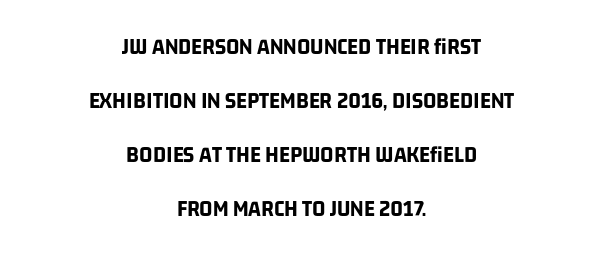
{"bold": "yes", "underline": "no", "align": "center", "line_spacing": "loose", "line_spacing_ratio": 2.35, "letter_spacing": "normal", "letter_spacing_em": 0.0, "glyph_px": 23}
